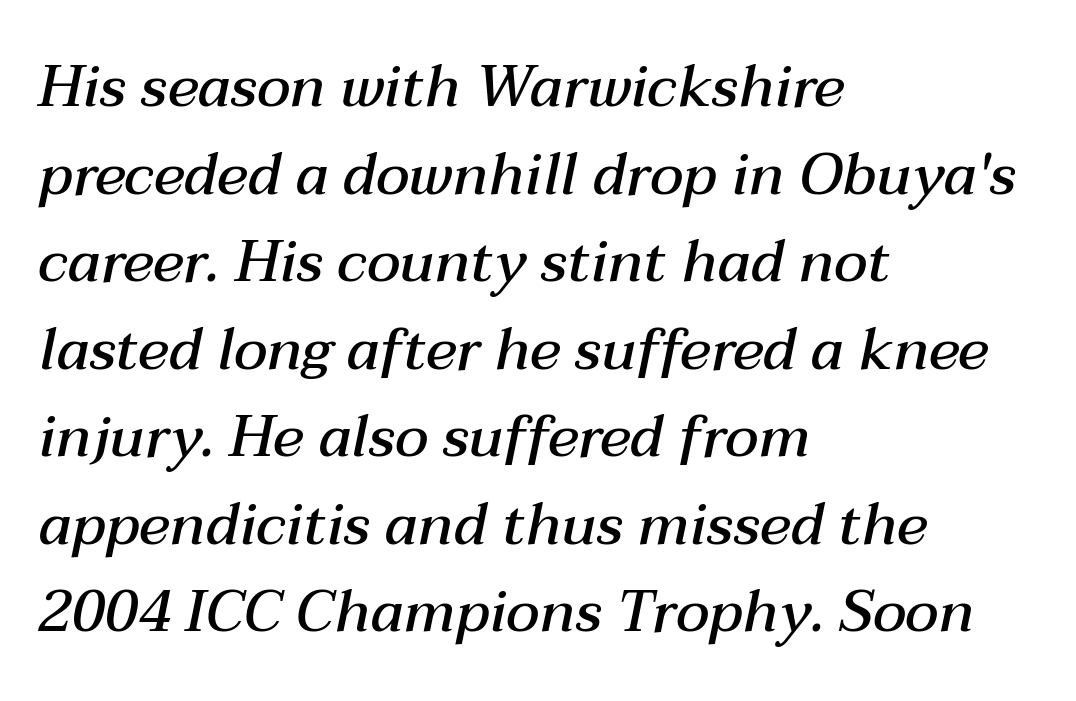
Q: Is the text bold? A: Semi-bold.
Q: Is the text italic (slanted)? A: Yes, it leans right by about 12 degrees.
Q: Is the text underlined? A: No.
Q: How is the paragraph aligned? A: Left-aligned.
Q: Is the spacing between letters normal or unusually wide? A: Normal.
Q: Is the spacing between lines tight, normal or loose? A: Normal.
Q: Width (condensed, normal, or wide)? A: Normal.
Q: Stroke contrast? A: Medium.
Q: x-height? A: Medium.
Q: Monospaced? A: No.
